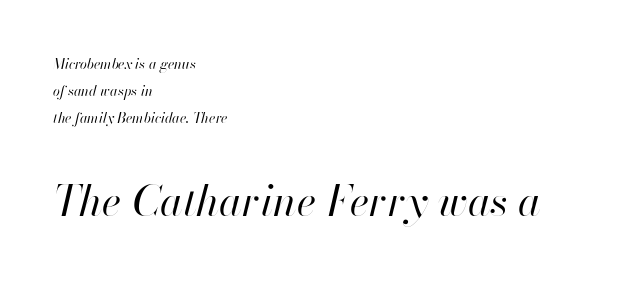
The image shows 42 px regular-weight type, italic (leaning right); set left-aligned, loose line spacing (1.94x), normal letter spacing, not underlined; the second (bottom) block is 3.0x larger; high stroke contrast and a small x-height.
